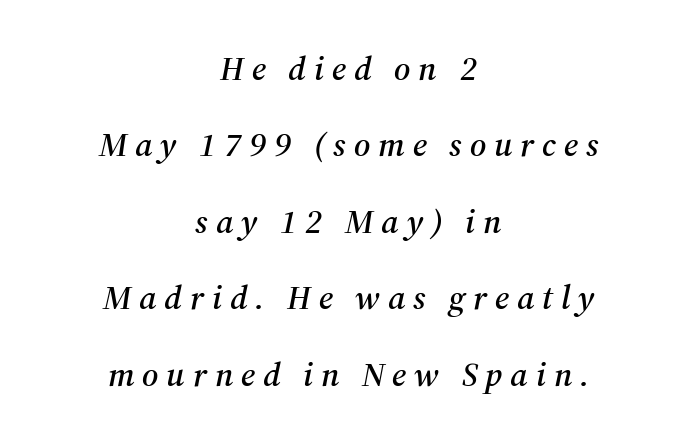
{"serif": "yes", "italic": "yes", "lean": "right", "slant_degrees": 12, "width": "normal", "stroke_contrast": "medium", "x_height": "medium", "monospaced": "no", "underline": "no", "align": "center", "line_spacing": "loose", "line_spacing_ratio": 2.25, "letter_spacing": "wide", "letter_spacing_em": 0.23, "glyph_px": 34}
